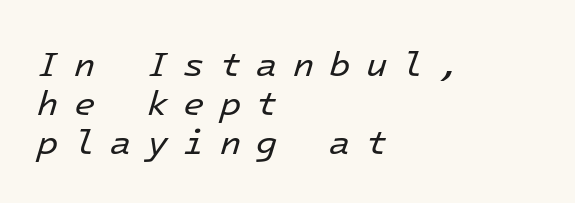
Q: Is the text bold? A: No.
Q: Is the text italic (slanted)? A: Yes, it leans right by about 16 degrees.
Q: Is the text underlined? A: No.
Q: How is the paragraph aligned? A: Left-aligned.
Q: Is the spacing between letters normal or unusually wide? A: Unusually wide.
Q: Is the spacing between lines tight, normal or loose? A: Tight.
Q: Width (condensed, normal, or wide)? A: Normal.
Q: Stroke contrast? A: Low.
Q: x-height? A: Medium.
Q: Monospaced? A: Yes.
